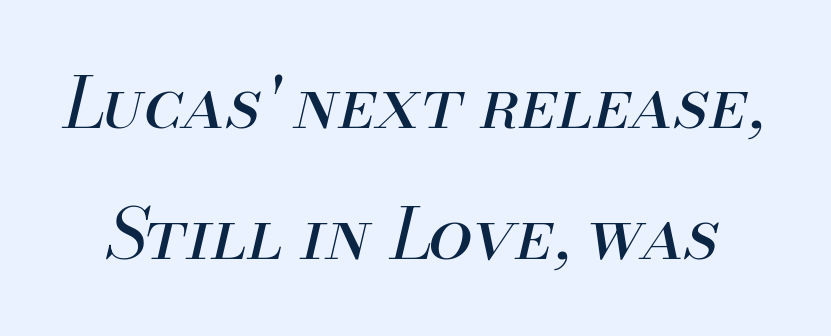
The image shows 71 px regular-weight type, italic (leaning right); set line spacing 1.84x, normal letter spacing, not underlined; medium stroke contrast and a small x-height.
